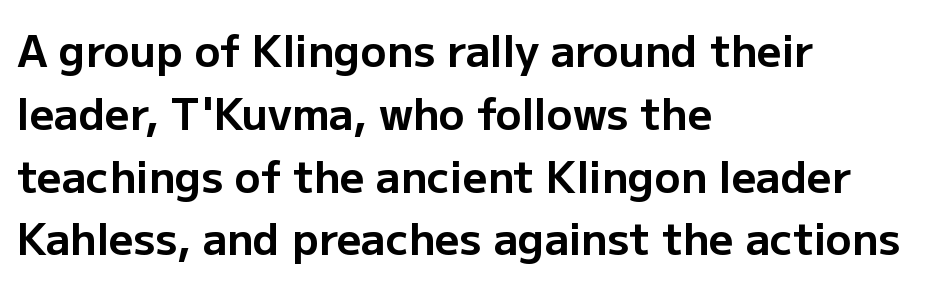
The image shows 43 px bold sans-serif type, upright; set left-aligned, normal line spacing (1.46x), normal letter spacing, not underlined; low stroke contrast and a medium x-height.
